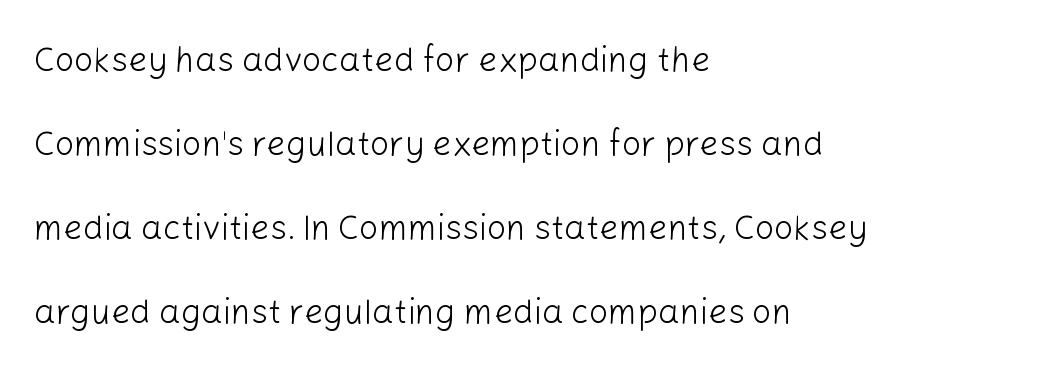
Q: Is the text bold? A: No.
Q: Is the text italic (slanted)? A: No, it is upright.
Q: Is the typeface a serif or a sans-serif typeface? A: Sans-serif.
Q: Is the text underlined? A: No.
Q: How is the paragraph aligned? A: Left-aligned.
Q: Is the spacing between letters normal or unusually wide? A: Normal.
Q: Is the spacing between lines tight, normal or loose? A: Loose.
Q: Width (condensed, normal, or wide)? A: Normal.
Q: Stroke contrast? A: Low.
Q: x-height? A: Medium.
Q: Monospaced? A: No.
